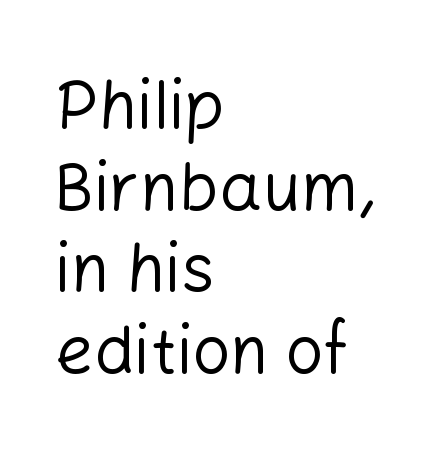
Q: Is the text bold? A: No.
Q: Is the text italic (slanted)? A: No, it is upright.
Q: Is the typeface a serif or a sans-serif typeface? A: Sans-serif.
Q: Is the text underlined? A: No.
Q: How is the paragraph aligned? A: Left-aligned.
Q: Is the spacing between letters normal or unusually wide? A: Normal.
Q: Width (condensed, normal, or wide)? A: Normal.
Q: Stroke contrast? A: Low.
Q: x-height? A: Medium.
Q: Monospaced? A: No.
